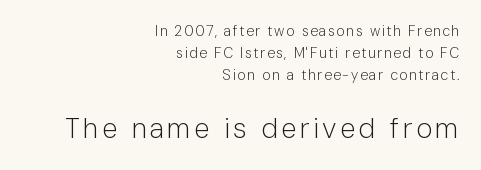
Q: Is the text bold? A: No.
Q: Is the text italic (slanted)? A: No, it is upright.
Q: Is the typeface a serif or a sans-serif typeface? A: Sans-serif.
Q: Is the text underlined? A: No.
Q: How is the paragraph aligned? A: Right-aligned.
Q: Is the spacing between lines tight, normal or loose? A: Normal.
Q: Which block of text is set in a larger size, the first (top) or the second (bottom)? A: The second (bottom) one.
Q: Width (condensed, normal, or wide)? A: Normal.
Q: Stroke contrast? A: Low.
Q: x-height? A: Medium.
Q: Monospaced? A: No.
